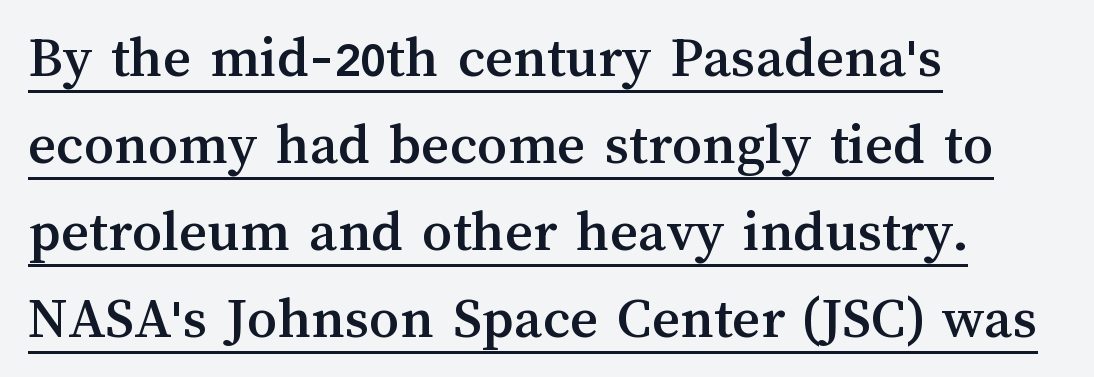
Q: Is the text italic (slanted)? A: No, it is upright.
Q: Is the text underlined? A: Yes.
Q: How is the paragraph aligned? A: Left-aligned.
Q: Is the spacing between letters normal or unusually wide? A: Normal.
Q: Is the spacing between lines tight, normal or loose? A: Normal.
Q: Width (condensed, normal, or wide)? A: Normal.
Q: Stroke contrast? A: Medium.
Q: x-height? A: Medium.
Q: Monospaced? A: No.
